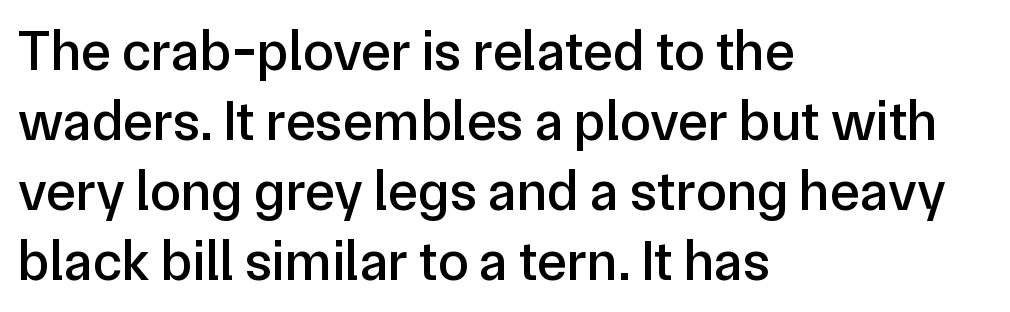
The image shows 56 px sans-serif type, upright; set left-aligned, normal line spacing (1.25x), normal letter spacing, not underlined; low stroke contrast and a medium x-height.
